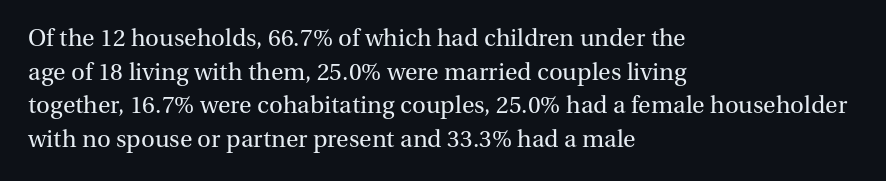
{"italic": "no", "bold": "no", "underline": "no", "align": "left", "line_spacing": "normal", "line_spacing_ratio": 1.4, "letter_spacing": "normal", "letter_spacing_em": 0.0, "glyph_px": 24}
